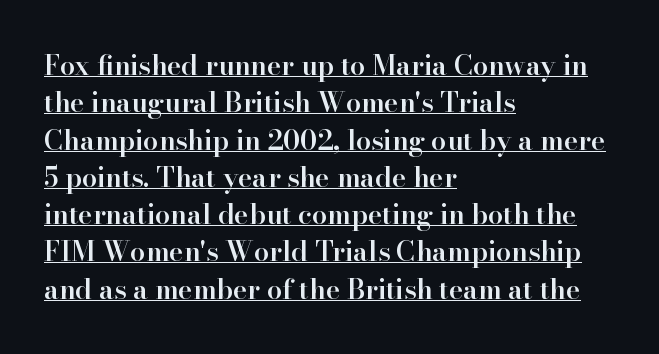
The image shows 27 px text type, upright; set left-aligned, normal line spacing (1.38x), normal letter spacing, underlined.
